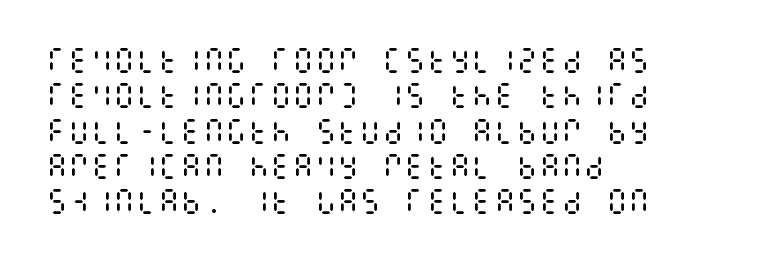
{"italic": "no", "bold": "no", "weight": "regular", "width": "condensed", "stroke_contrast": "medium", "x_height": "large", "underline": "no", "align": "left", "line_spacing": "normal", "line_spacing_ratio": 1.26, "letter_spacing": "normal", "letter_spacing_em": 0.0, "glyph_px": 28}
